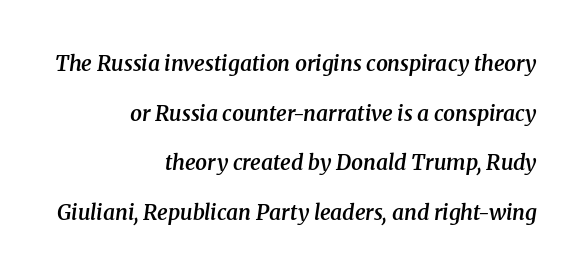
The image shows 21 px text type, italic (leaning right); set right-aligned, loose line spacing (2.36x), normal letter spacing, not underlined.
